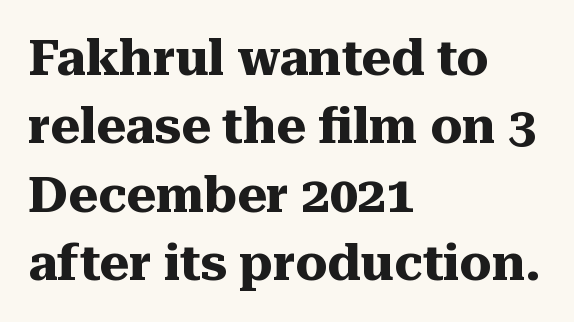
No word sits above an underline. Compared with typical body copy, the letter spacing here is the same. Stroke thickness is high; the sample reads as a true bold. Unlike a clean sans, this face finishes its strokes with serifs. A classic flush-left, rag-right setting is used for this passage.
